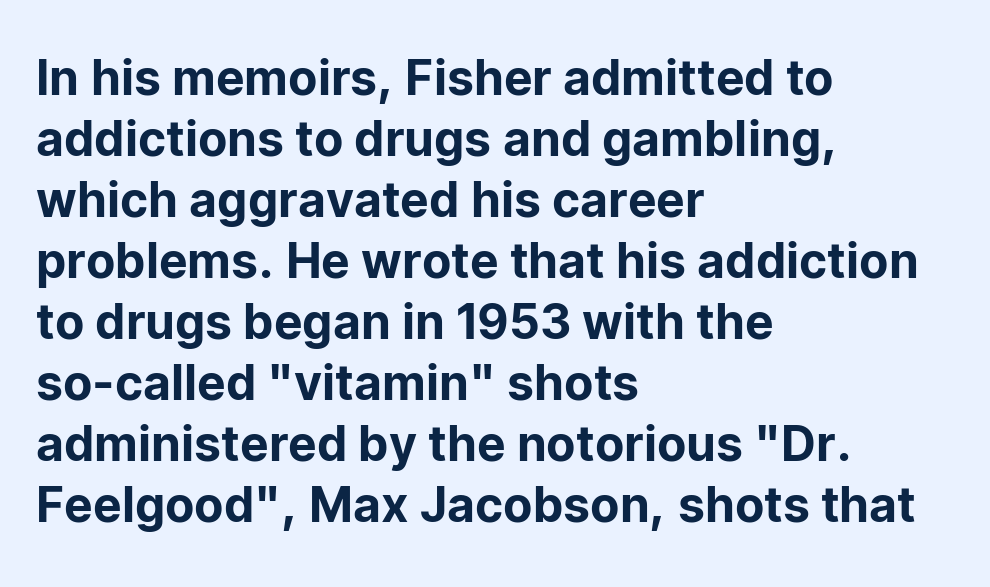
Q: Is the text italic (slanted)? A: No, it is upright.
Q: Is the typeface a serif or a sans-serif typeface? A: Sans-serif.
Q: Is the text underlined? A: No.
Q: How is the paragraph aligned? A: Left-aligned.
Q: Is the spacing between letters normal or unusually wide? A: Normal.
Q: Is the spacing between lines tight, normal or loose? A: Normal.
Q: Width (condensed, normal, or wide)? A: Normal.
Q: Stroke contrast? A: Low.
Q: x-height? A: Medium.
Q: Monospaced? A: No.
